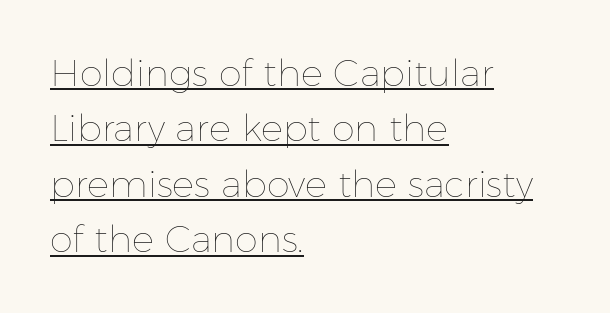
The image shows 37 px thin type, upright; set left-aligned, normal line spacing (1.5x), normal letter spacing, underlined; low stroke contrast and a medium x-height.
